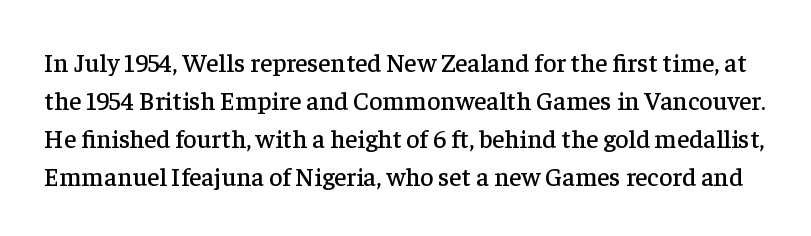
The image shows 26 px text type, upright; set normal line spacing (1.46x), normal letter spacing, not underlined.
